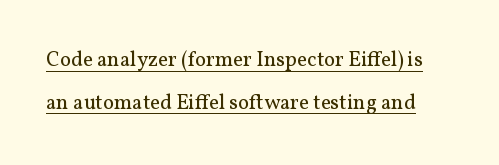
Q: Is the text bold? A: No.
Q: Is the text italic (slanted)? A: No, it is upright.
Q: Is the text underlined? A: Yes.
Q: Is the spacing between letters normal or unusually wide? A: Normal.
Q: Is the spacing between lines tight, normal or loose? A: Loose.
